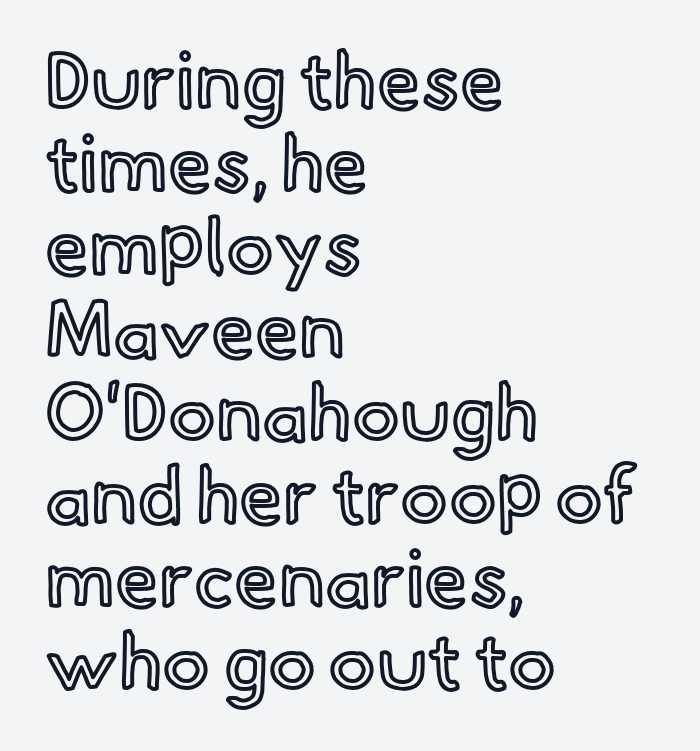
The image shows 79 px text type, upright; set left-aligned, tight line spacing (1.05x), normal letter spacing, not underlined; a small x-height.
